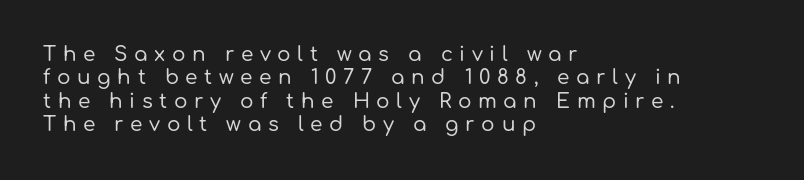
The image shows 20 px text type, upright; set left-aligned, line spacing 1.17x, unusually wide letter spacing (+0.33 em), not underlined.
